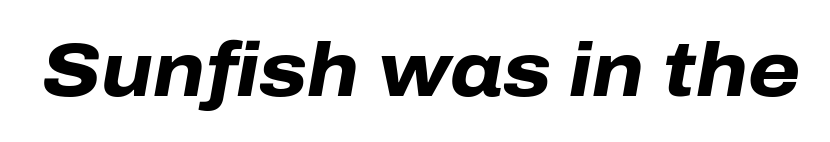
The image shows 75 px heavy type, italic (leaning right); set normal letter spacing, not underlined; low stroke contrast and a medium x-height.
